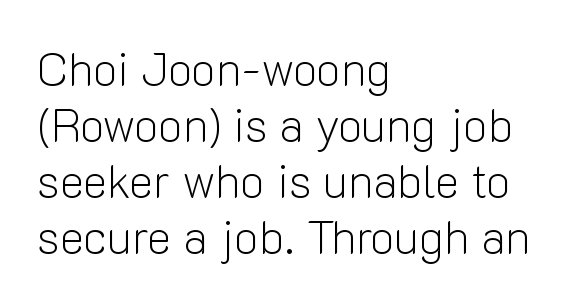
{"serif": "no", "italic": "no", "bold": "no", "weight": "light", "width": "normal", "stroke_contrast": "low", "x_height": "medium", "monospaced": "no", "underline": "no", "align": "left", "line_spacing_ratio": 1.22, "letter_spacing": "normal", "letter_spacing_em": 0.0, "glyph_px": 46}
